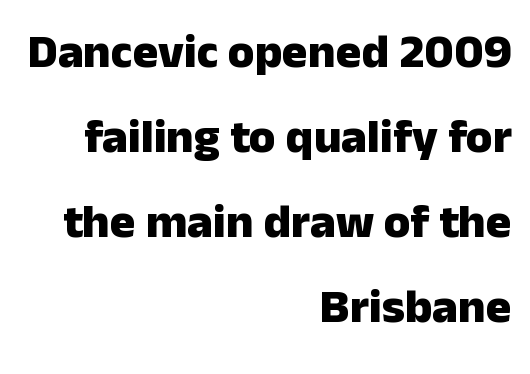
The image shows 48 px heavy sans-serif type, upright; set right-aligned, line spacing 1.77x, normal letter spacing, not underlined; low stroke contrast and a medium x-height.
